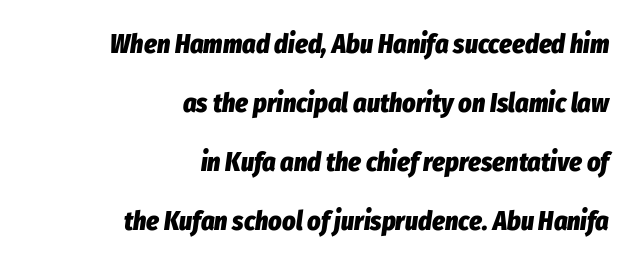
Spacing between characters is what you'd get straight out of the box. Is the type bold? Yes — the strokes are clearly thick and heavy. The glyphs look as if they've been sheared to an angle. Notice the wide empty band between every row — that's loose leading.
